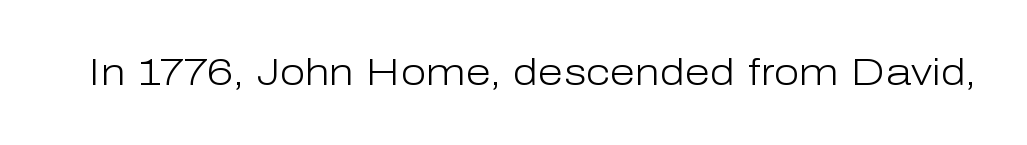
Q: Is the text bold? A: No.
Q: Is the text italic (slanted)? A: No, it is upright.
Q: Is the typeface a serif or a sans-serif typeface? A: Sans-serif.
Q: Is the text underlined? A: No.
Q: Is the spacing between letters normal or unusually wide? A: Normal.
Q: Width (condensed, normal, or wide)? A: Normal.
Q: Stroke contrast? A: Low.
Q: x-height? A: Medium.
Q: Monospaced? A: No.
